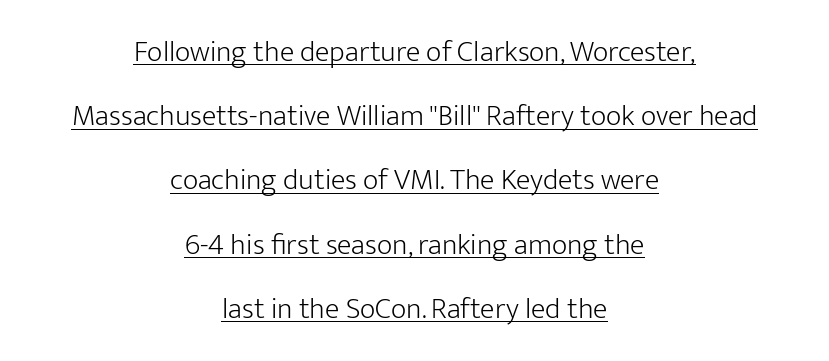
{"serif": "no", "italic": "no", "bold": "no", "weight": "light", "width": "normal", "stroke_contrast": "low", "x_height": "medium", "monospaced": "no", "underline": "yes", "align": "center", "line_spacing": "loose", "line_spacing_ratio": 2.14, "letter_spacing": "normal", "letter_spacing_em": 0.0, "glyph_px": 30}
